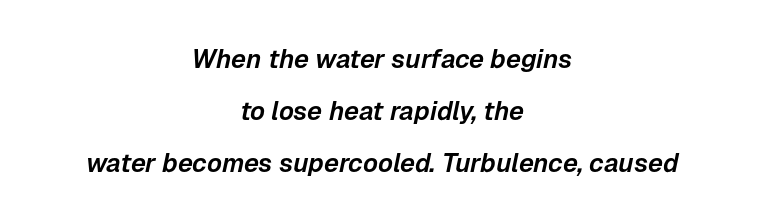
Q: Is the text italic (slanted)? A: Yes, it leans right by about 12 degrees.
Q: Is the text underlined? A: No.
Q: How is the paragraph aligned? A: Centered.
Q: Is the spacing between letters normal or unusually wide? A: Normal.
Q: Is the spacing between lines tight, normal or loose? A: Loose.
